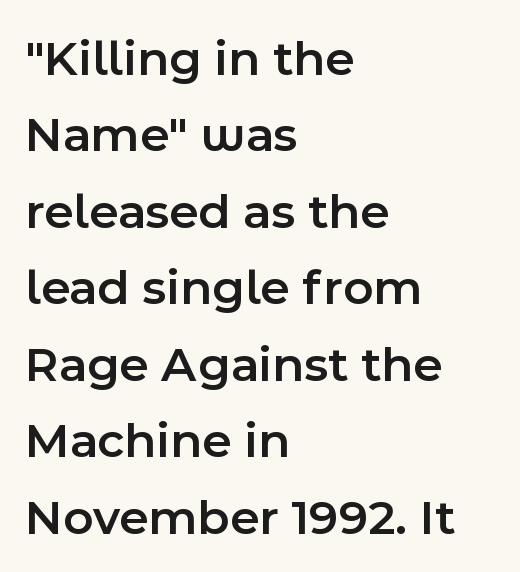
{"serif": "no", "italic": "no", "bold": "semi", "weight": "semibold", "width": "normal", "x_height": "medium", "monospaced": "no", "underline": "no", "align": "left", "line_spacing": "normal", "line_spacing_ratio": 1.5, "letter_spacing": "normal", "letter_spacing_em": 0.0, "glyph_px": 51}
